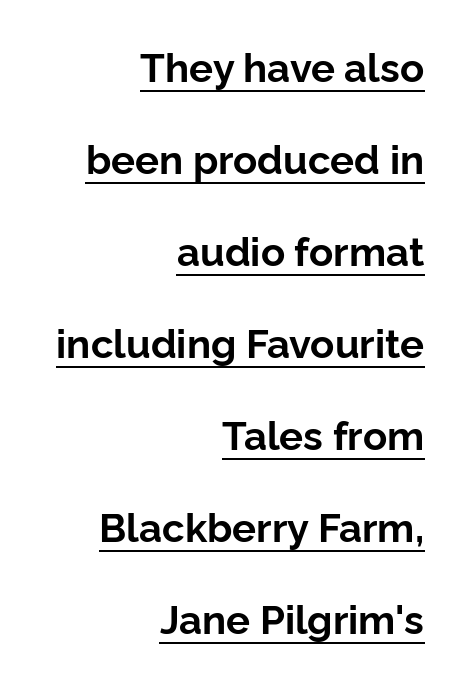
The image shows 40 px bold sans-serif type, upright; set right-aligned, loose line spacing (2.3x), normal letter spacing, underlined; low stroke contrast and a medium x-height.
